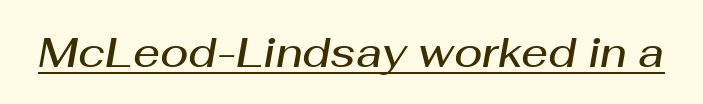
Q: Is the text bold? A: Semi-bold.
Q: Is the text italic (slanted)? A: Yes, it leans right by about 10 degrees.
Q: Is the text underlined? A: Yes.
Q: Is the spacing between letters normal or unusually wide? A: Normal.
Q: Width (condensed, normal, or wide)? A: Normal.
Q: Stroke contrast? A: Medium.
Q: x-height? A: Medium.
Q: Monospaced? A: No.
